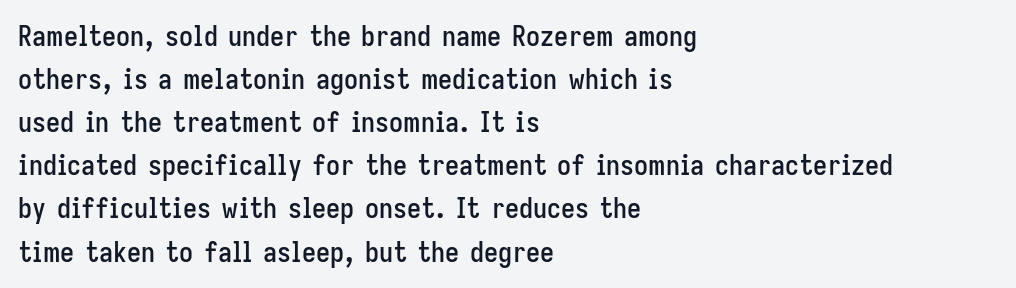
{"serif": "no", "italic": "no", "width": "condensed", "stroke_contrast": "low", "x_height": "medium", "monospaced": "no", "underline": "no", "align": "left", "line_spacing": "normal", "line_spacing_ratio": 1.54, "letter_spacing": "normal", "letter_spacing_em": 0.0, "glyph_px": 28}
